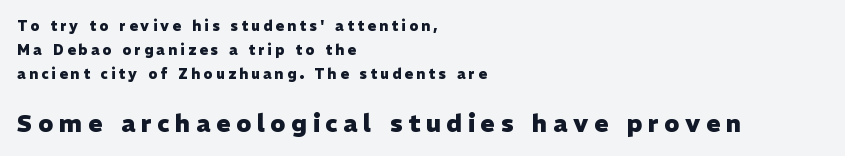
This is roman type, the default non-slanted kind. Tracking here is generous; glyphs stand well apart from one another. Chunky letters — that's bold for sure. Reading down the block, your eye returns to a fixed left position each line. The vertical gap from one line to the next is medium. Any mark beneath the type? The region is blank.
